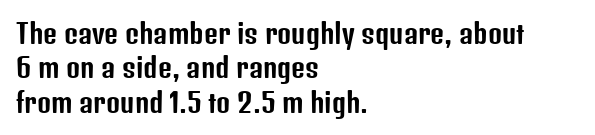
Do the letters lean? They stand straight. Lines of text with bare space underneath. The passage shown stacks its lines at a standard gap. Casual observation: everything's shoved over to the left.
